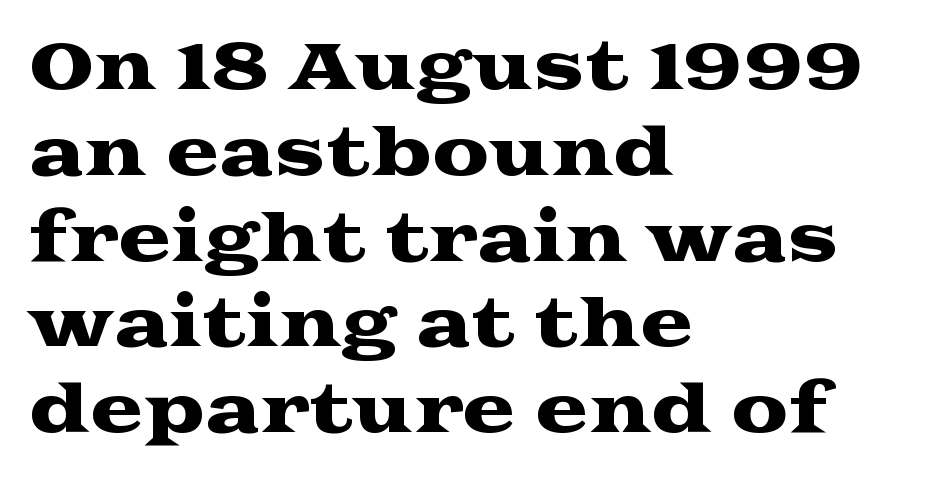
This sample uses plain, unmodified letter spacing. Nobody drew a line under any word here. Is there much room between lines? A standard amount, neither cramped nor airy. The text block is weighted toward the left margin, trailing off unevenly rightward.
